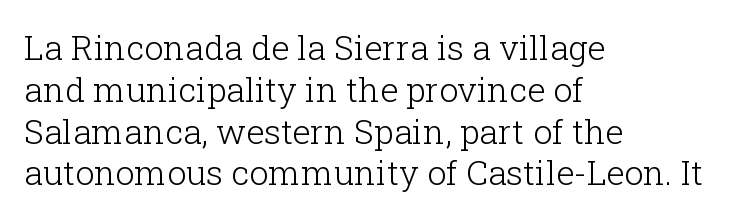
The image shows 34 px light serif type, upright; set left-aligned, line spacing 1.23x, normal letter spacing, not underlined; low stroke contrast and a medium x-height.
